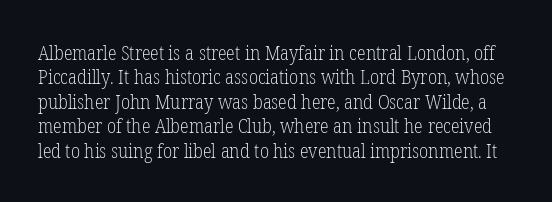
The image shows 20 px text type, upright; set line spacing 1.22x, normal letter spacing, not underlined.
